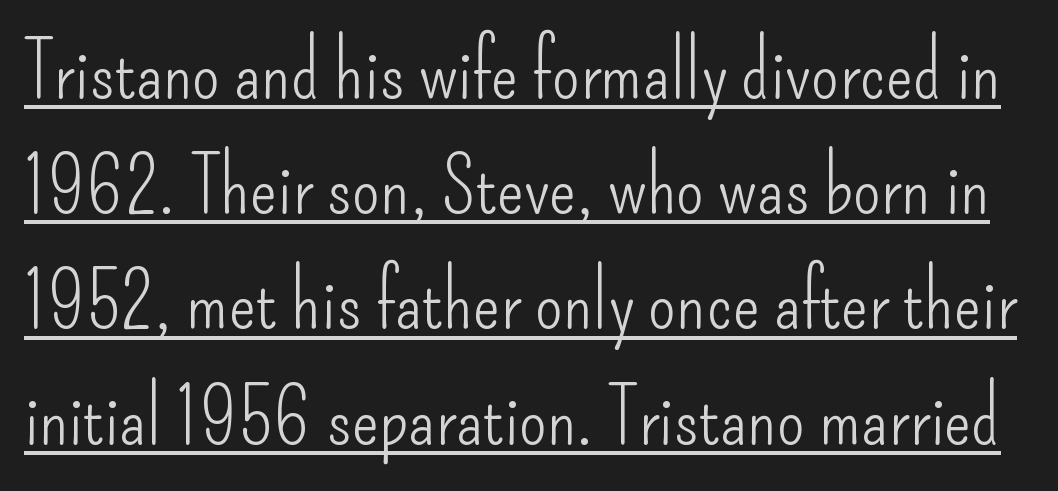
Look at the bottom of the vertical strokes: they stop flat, with no serifs. Do the characters align in a grid? No, the font is proportional. Is the letter spacing exaggerated? No — it looks like the ordinary default. This block has exactly the height ordinary leading produces. This rendering features underlined lettering. No italicization has been applied; the sample stays upright.
